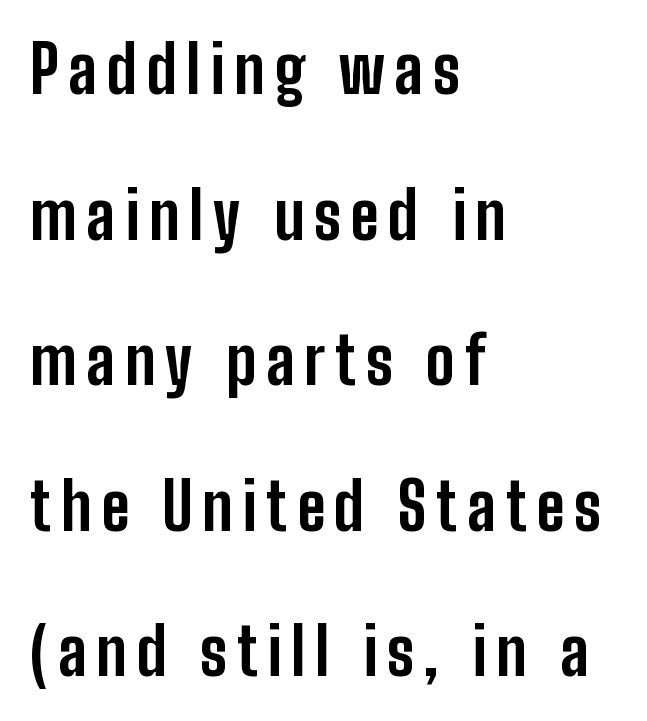
Q: Is the text bold? A: Yes.
Q: Is the text italic (slanted)? A: No, it is upright.
Q: Is the typeface a serif or a sans-serif typeface? A: Sans-serif.
Q: Is the text underlined? A: No.
Q: How is the paragraph aligned? A: Left-aligned.
Q: Is the spacing between lines tight, normal or loose? A: Loose.
Q: Width (condensed, normal, or wide)? A: Condensed.
Q: Stroke contrast? A: Low.
Q: x-height? A: Medium.
Q: Monospaced? A: No.
